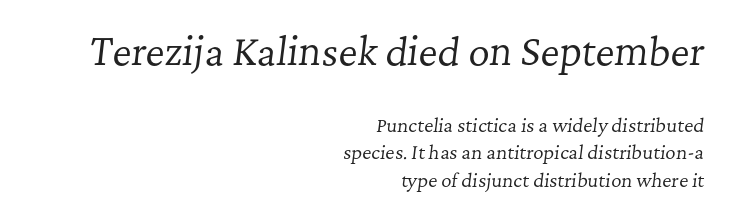
Each letter keeps its own natural width here, so spacing adapts to shape. This sample uses a serif face. One glance says typical: line gaps are just what's usual. Does the lettering tilt? It does — this is italic.
